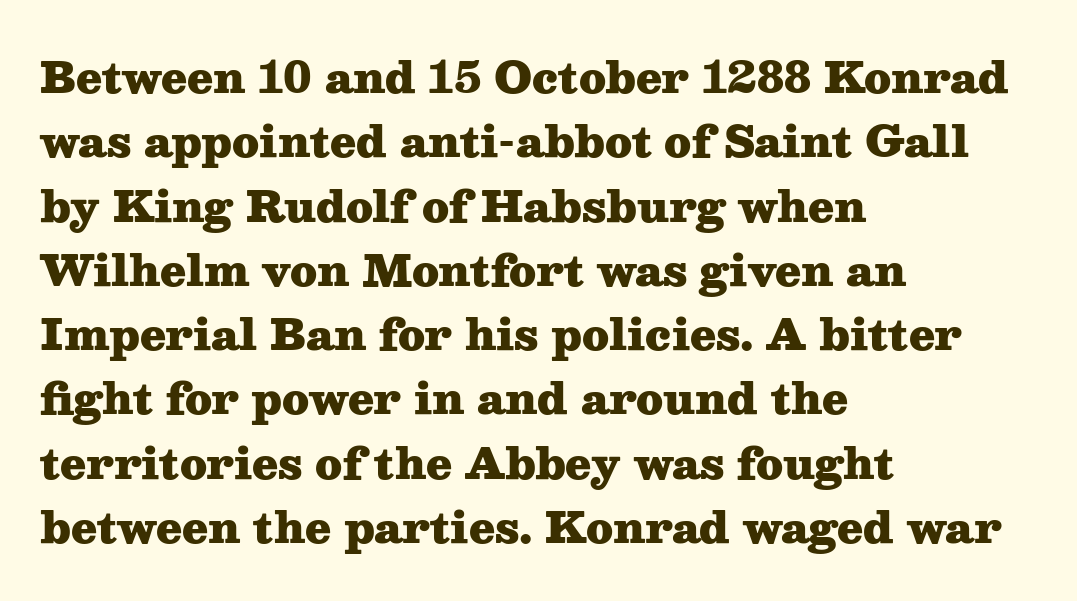
Q: Is the text bold? A: Yes.
Q: Is the text italic (slanted)? A: No, it is upright.
Q: Is the typeface a serif or a sans-serif typeface? A: Serif.
Q: Is the text underlined? A: No.
Q: How is the paragraph aligned? A: Left-aligned.
Q: Is the spacing between letters normal or unusually wide? A: Normal.
Q: Is the spacing between lines tight, normal or loose? A: Normal.
Q: Width (condensed, normal, or wide)? A: Wide.
Q: Stroke contrast? A: Medium.
Q: x-height? A: Medium.
Q: Monospaced? A: No.
